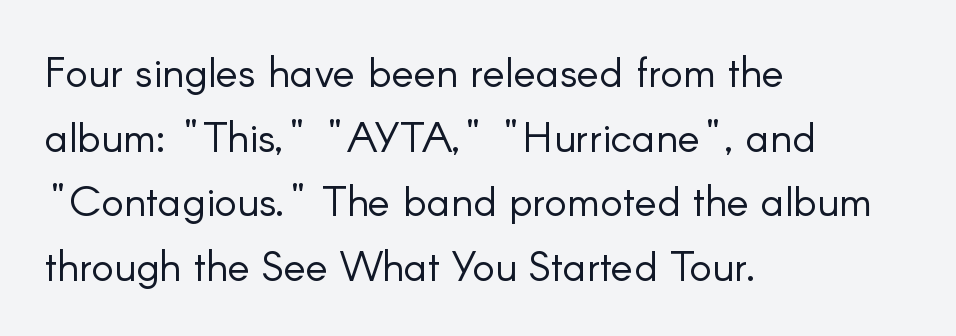
{"serif": "no", "italic": "no", "bold": "no", "weight": "light", "width": "normal", "stroke_contrast": "low", "x_height": "small", "monospaced": "no", "underline": "no", "align": "left", "line_spacing": "normal", "line_spacing_ratio": 1.54, "letter_spacing": "normal", "letter_spacing_em": 0.0, "glyph_px": 42}
